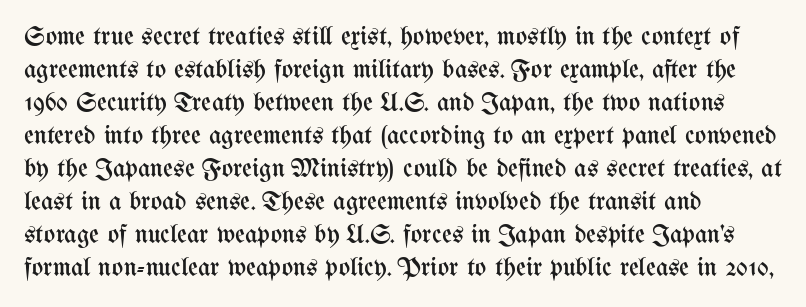
The type sits square on the baseline with zero lean. All the whitespace from short lines collects on the right. Students, note that the glyphs here touch the page at normal intervals. Weight class: somewhere from thin through regular. The foot of each line stays bare and open.
